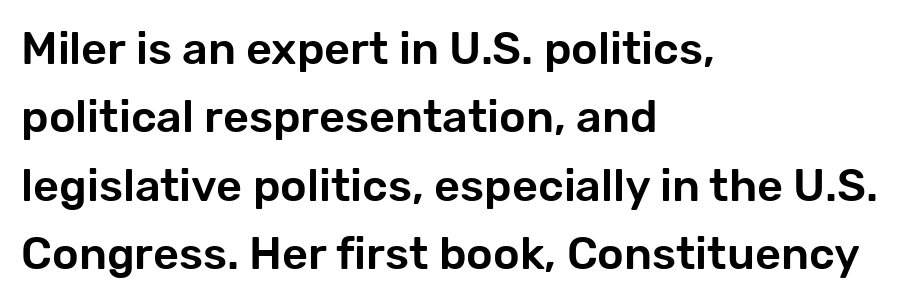
Q: Is the text italic (slanted)? A: No, it is upright.
Q: Is the typeface a serif or a sans-serif typeface? A: Sans-serif.
Q: Is the text underlined? A: No.
Q: How is the paragraph aligned? A: Left-aligned.
Q: Is the spacing between letters normal or unusually wide? A: Normal.
Q: Is the spacing between lines tight, normal or loose? A: Normal.
Q: Width (condensed, normal, or wide)? A: Normal.
Q: Stroke contrast? A: Low.
Q: x-height? A: Medium.
Q: Monospaced? A: No.
